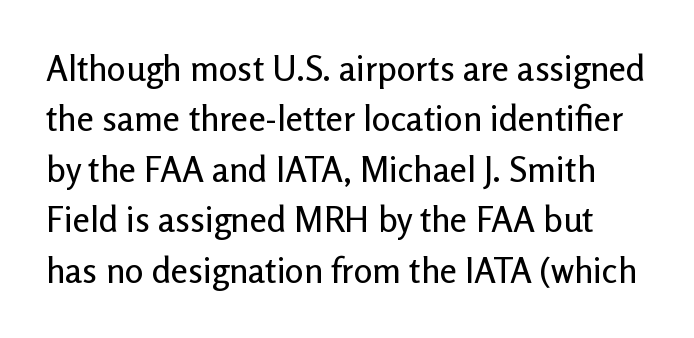
{"serif": "no", "italic": "no", "width": "normal", "stroke_contrast": "low", "x_height": "medium", "monospaced": "no", "underline": "no", "line_spacing": "normal", "line_spacing_ratio": 1.44, "letter_spacing": "normal", "letter_spacing_em": 0.0, "glyph_px": 35}
